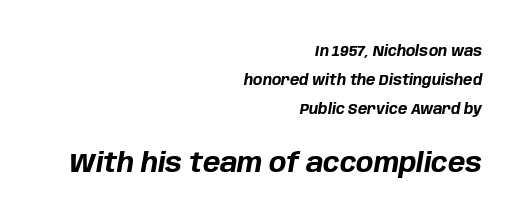
Look at the tracking — it's just the regular setting, nothing added. Compare the two chunks: the lower has the greater cap height. Layout note: lines flush right. The space between consecutive lines is lavish. These words are printed bold, with thick strokes throughout.
